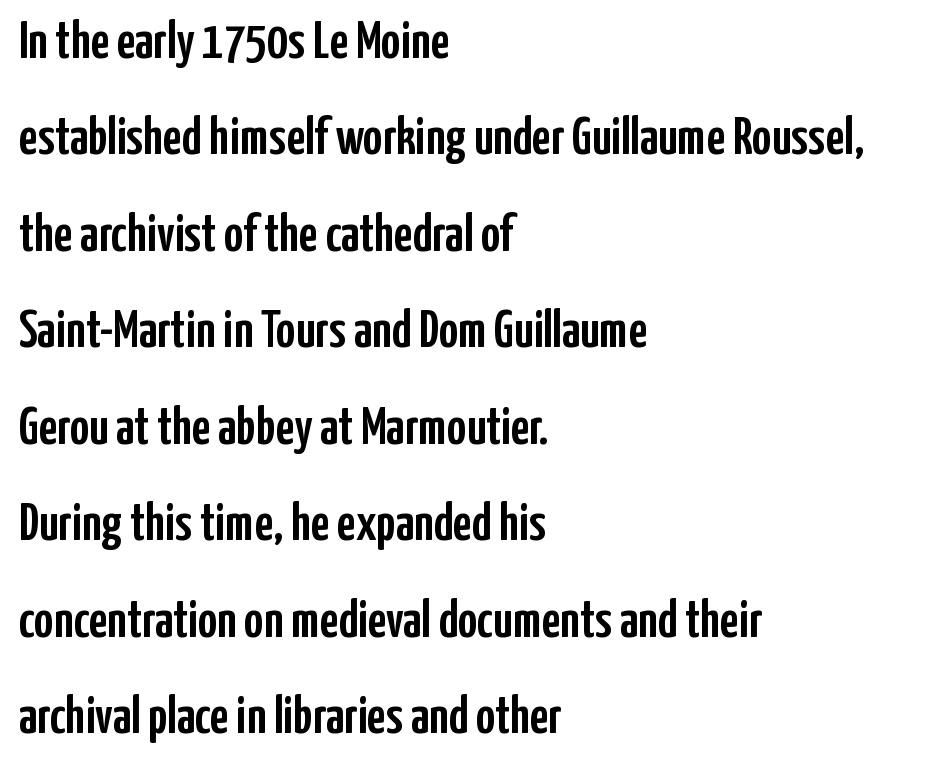
Q: Is the text italic (slanted)? A: No, it is upright.
Q: Is the typeface a serif or a sans-serif typeface? A: Sans-serif.
Q: Is the text underlined? A: No.
Q: How is the paragraph aligned? A: Left-aligned.
Q: Is the spacing between letters normal or unusually wide? A: Normal.
Q: Width (condensed, normal, or wide)? A: Condensed.
Q: Stroke contrast? A: Low.
Q: x-height? A: Medium.
Q: Monospaced? A: No.
